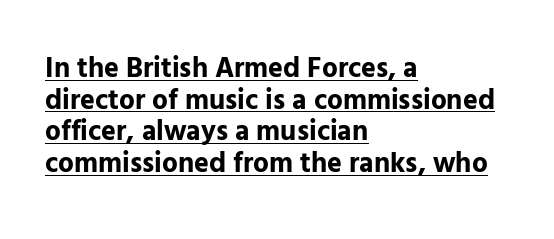
Q: Is the text bold? A: Yes.
Q: Is the text italic (slanted)? A: No, it is upright.
Q: Is the typeface a serif or a sans-serif typeface? A: Sans-serif.
Q: Is the text underlined? A: Yes.
Q: How is the paragraph aligned? A: Left-aligned.
Q: Is the spacing between letters normal or unusually wide? A: Normal.
Q: Is the spacing between lines tight, normal or loose? A: Tight.
Q: Width (condensed, normal, or wide)? A: Normal.
Q: Stroke contrast? A: Low.
Q: x-height? A: Medium.
Q: Monospaced? A: No.
